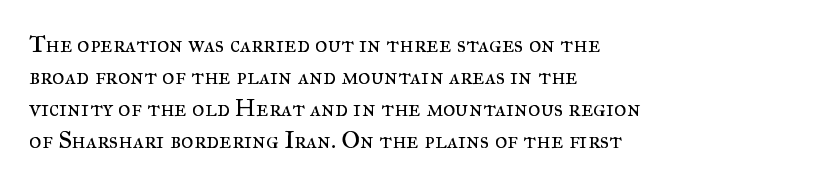
{"italic": "no", "bold": "no", "underline": "no", "align": "left", "line_spacing": "normal", "line_spacing_ratio": 1.33, "letter_spacing": "normal", "letter_spacing_em": 0.0, "glyph_px": 24}
